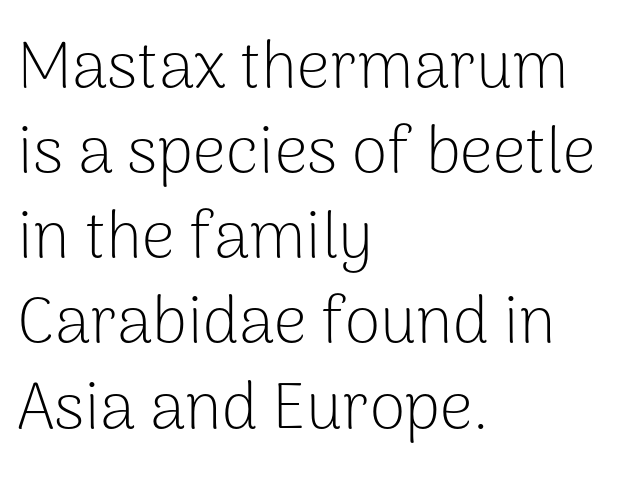
Does the copy run flush right? No — it runs flush left. Nope, no serifs anywhere on these letters. Successive baselines arrive at the customary interval. Characters follow at the spacing the type designer built in. This is the regular roman posture of the typeface.
